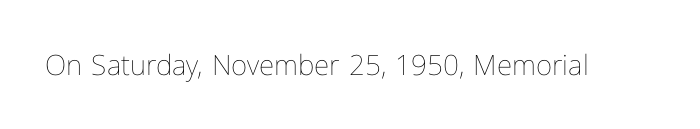
Q: Is the text bold? A: No.
Q: Is the text italic (slanted)? A: No, it is upright.
Q: Is the text underlined? A: No.
Q: Is the spacing between letters normal or unusually wide? A: Normal.
Q: Width (condensed, normal, or wide)? A: Normal.
Q: Stroke contrast? A: Low.
Q: x-height? A: Medium.
Q: Monospaced? A: No.
